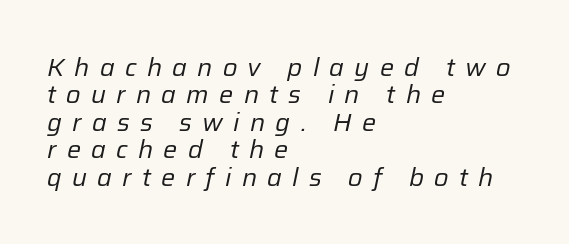
The image shows 25 px text type, italic (leaning right); set left-aligned, tight line spacing (1.1x), unusually wide letter spacing (+0.41 em), not underlined.
